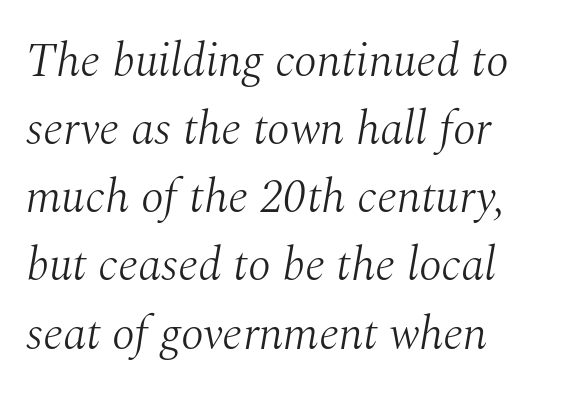
The image shows 47 px light serif type, italic (leaning right); set left-aligned, normal line spacing (1.45x), normal letter spacing, not underlined; medium stroke contrast and a medium x-height.
